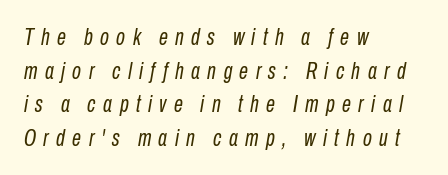
Q: Is the text bold? A: No.
Q: Is the text italic (slanted)? A: Yes, it leans right by about 10 degrees.
Q: Is the text underlined? A: No.
Q: How is the paragraph aligned? A: Left-aligned.
Q: Is the spacing between letters normal or unusually wide? A: Unusually wide.
Q: Is the spacing between lines tight, normal or loose? A: Normal.
